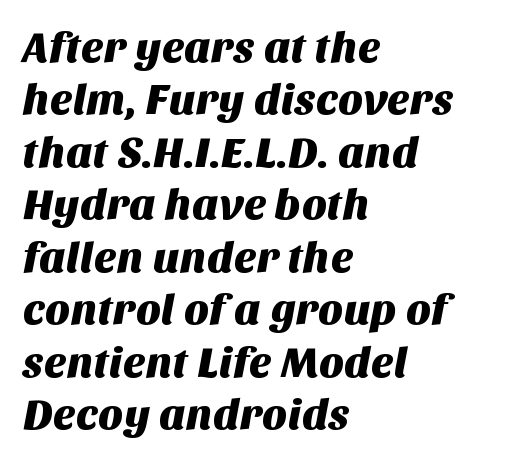
Q: Is the typeface a serif or a sans-serif typeface? A: Sans-serif.
Q: Is the text underlined? A: No.
Q: How is the paragraph aligned? A: Left-aligned.
Q: Is the spacing between letters normal or unusually wide? A: Normal.
Q: Width (condensed, normal, or wide)? A: Normal.
Q: Stroke contrast? A: Medium.
Q: x-height? A: Large.
Q: Monospaced? A: No.
